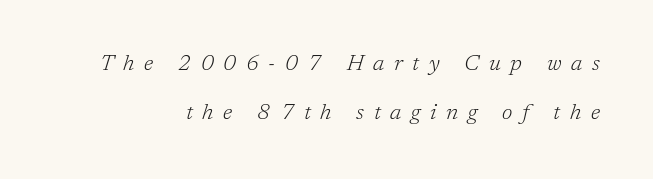
{"italic": "yes", "lean": "right", "slant_degrees": 17, "bold": "no", "underline": "no", "line_spacing": "loose", "line_spacing_ratio": 2.25, "letter_spacing": "wide", "letter_spacing_em": 0.44, "glyph_px": 22}
